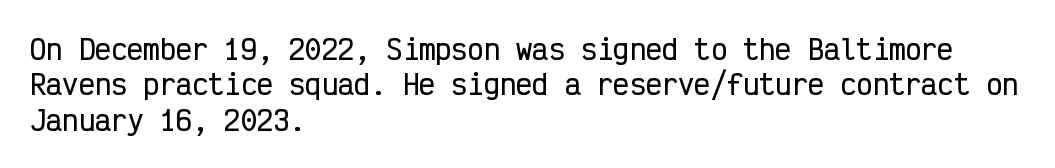
Interline gaps are of average width in this sample. The axis of the letterforms is exactly vertical. Casual observation: everything's shoved over to the left. These lines keep a tight, regular rhythm from letter to letter. Unmarked baselines from the first word to the last.
